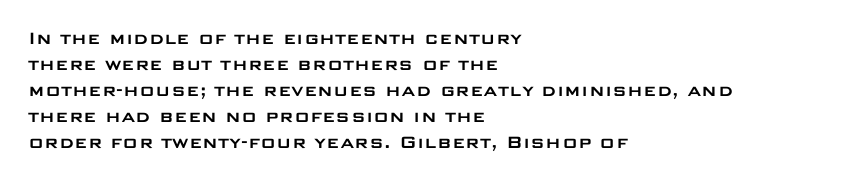
The typesetter chose a ragged-right arrangement here. The type sits square on the baseline with zero lean. There is no visible air inserted between adjacent glyphs. Has an underline been added? It has not.
